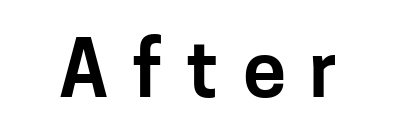
The characters display no serif detailing; their extremities are plain. The foot of each line stays bare and open. The letters stand straight up with perfectly vertical stems. The passage shown is typed in a proportional face where columns would drift. The letterforms stand isolated, each surrounded by extra space.
